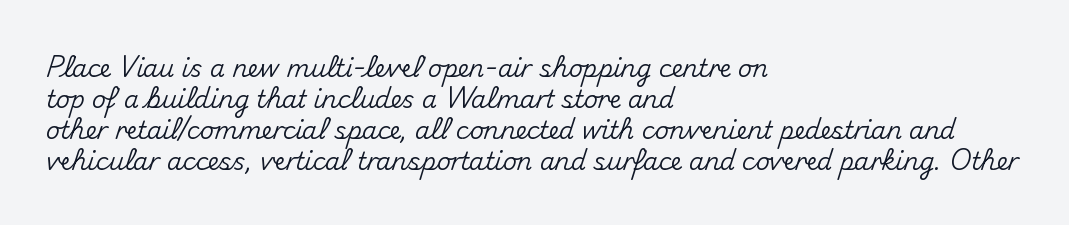
{"underline": "no", "align": "left", "line_spacing": "normal", "line_spacing_ratio": 1.29, "letter_spacing": "normal", "letter_spacing_em": 0.0, "glyph_px": 24}
